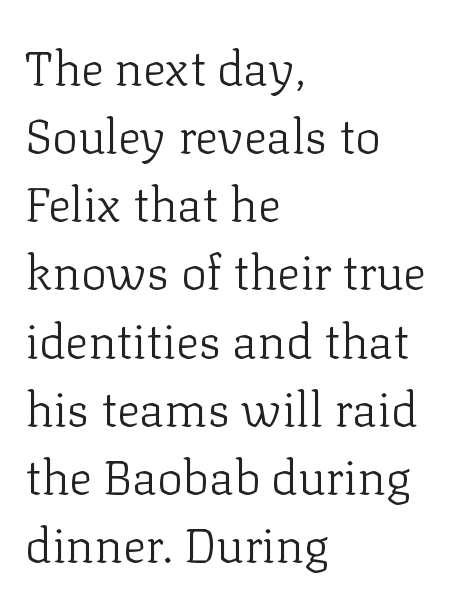
Here the glyphs are tracked normally, forming tight word shapes. Weight: regular or lighter. Students, observe: this is what conventionally led text looks like. Visually the block forms a straight wall on the left and a jagged coastline on the right. Think of a printed novel: that variable character pitch is what you see here.
